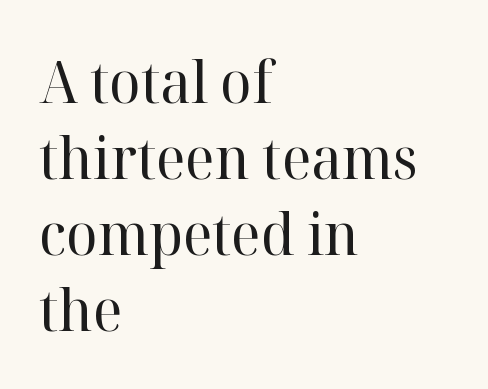
Q: Is the text bold? A: No.
Q: Is the text italic (slanted)? A: No, it is upright.
Q: Is the typeface a serif or a sans-serif typeface? A: Serif.
Q: Is the text underlined? A: No.
Q: How is the paragraph aligned? A: Left-aligned.
Q: Is the spacing between letters normal or unusually wide? A: Normal.
Q: Is the spacing between lines tight, normal or loose? A: Normal.
Q: Width (condensed, normal, or wide)? A: Normal.
Q: Stroke contrast? A: High.
Q: x-height? A: Medium.
Q: Monospaced? A: No.
